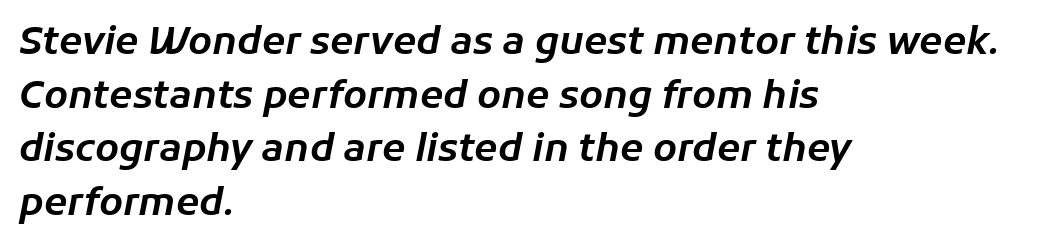
The image shows 38 px text type, italic (leaning right); set left-aligned, normal line spacing (1.41x), normal letter spacing, not underlined; low stroke contrast and a medium x-height.
